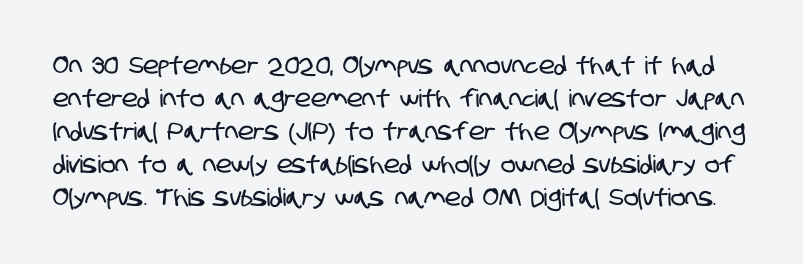
The image shows 24 px text type; set normal line spacing (1.38x), normal letter spacing, not underlined.
